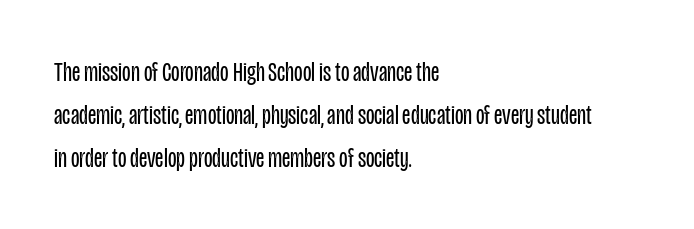
The image shows 28 px regular-weight, condensed sans-serif type, upright; set left-aligned, normal line spacing (1.53x), normal letter spacing, not underlined; low stroke contrast and a large x-height.
